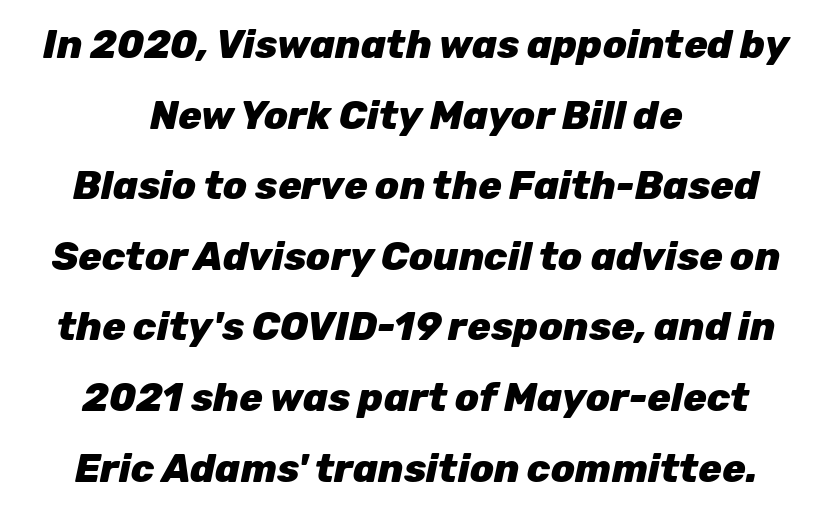
Q: Is the text bold? A: Yes.
Q: Is the text italic (slanted)? A: Yes, it leans right by about 12 degrees.
Q: Is the text underlined? A: No.
Q: How is the paragraph aligned? A: Centered.
Q: Is the spacing between letters normal or unusually wide? A: Normal.
Q: Width (condensed, normal, or wide)? A: Normal.
Q: Stroke contrast? A: Low.
Q: x-height? A: Medium.
Q: Monospaced? A: No.
